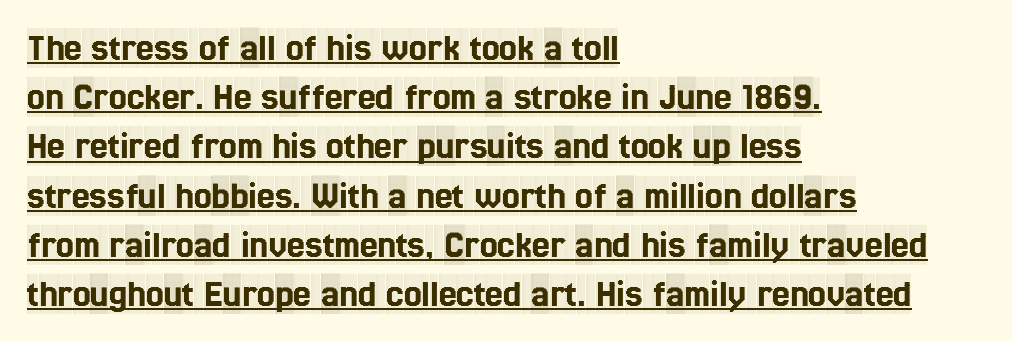
{"serif": "yes", "italic": "no", "width": "condensed", "x_height": "large", "monospaced": "no", "underline": "yes", "align": "left", "line_spacing_ratio": 1.23, "letter_spacing": "normal", "letter_spacing_em": 0.0, "glyph_px": 40}
